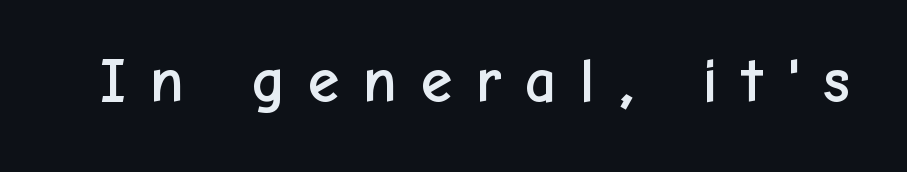
Lines of text with bare space underneath. A typesetter would call this proportional, since set widths differ per character. Quick note: not italic, upright. Look at the tracking — it's clearly loosened, letters drifting apart. You can tell from the bare stems that sans-serif type was used.
